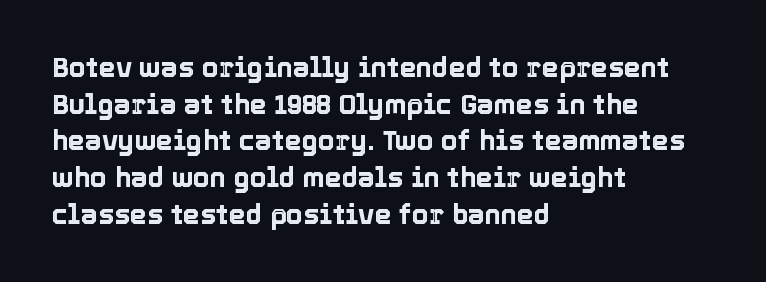
{"italic": "no", "underline": "no", "align": "left", "line_spacing": "normal", "line_spacing_ratio": 1.36, "letter_spacing": "normal", "letter_spacing_em": 0.0, "glyph_px": 27}
